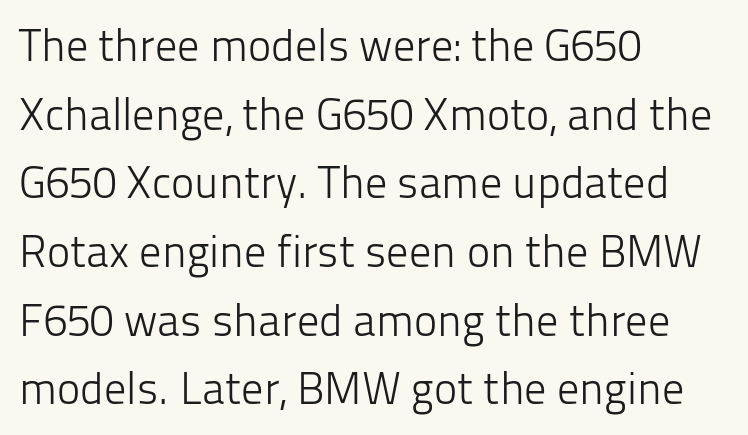
{"serif": "no", "italic": "no", "bold": "no", "weight": "light", "width": "normal", "stroke_contrast": "low", "x_height": "medium", "monospaced": "no", "underline": "no", "align": "left", "line_spacing": "normal", "line_spacing_ratio": 1.56, "letter_spacing": "normal", "letter_spacing_em": 0.0, "glyph_px": 44}
